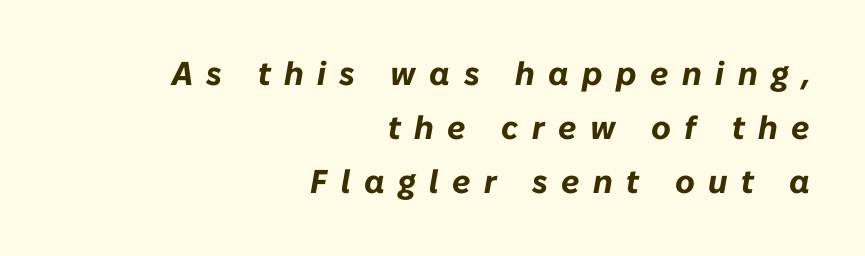
Q: Is the text bold? A: Yes.
Q: Is the text italic (slanted)? A: Yes, it leans right by about 10 degrees.
Q: Is the text underlined? A: No.
Q: How is the paragraph aligned? A: Right-aligned.
Q: Is the spacing between letters normal or unusually wide? A: Unusually wide.
Q: Is the spacing between lines tight, normal or loose? A: Normal.
Q: Width (condensed, normal, or wide)? A: Normal.
Q: Stroke contrast? A: Low.
Q: x-height? A: Medium.
Q: Monospaced? A: No.
